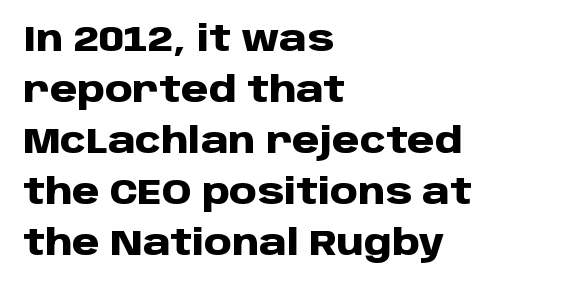
The image shows 35 px heavy sans-serif type, upright; set left-aligned, normal line spacing (1.46x), normal letter spacing, not underlined; low stroke contrast and a large x-height.
